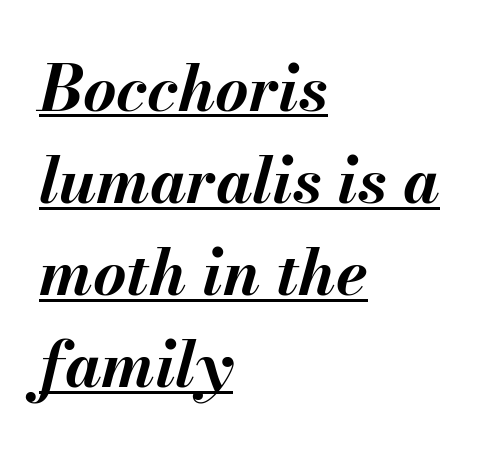
Q: Is the text bold? A: Yes.
Q: Is the text italic (slanted)? A: Yes, it leans right by about 13 degrees.
Q: Is the text underlined? A: Yes.
Q: How is the paragraph aligned? A: Left-aligned.
Q: Is the spacing between letters normal or unusually wide? A: Normal.
Q: Is the spacing between lines tight, normal or loose? A: Normal.
Q: Width (condensed, normal, or wide)? A: Normal.
Q: Stroke contrast? A: Medium.
Q: x-height? A: Small.
Q: Monospaced? A: No.
